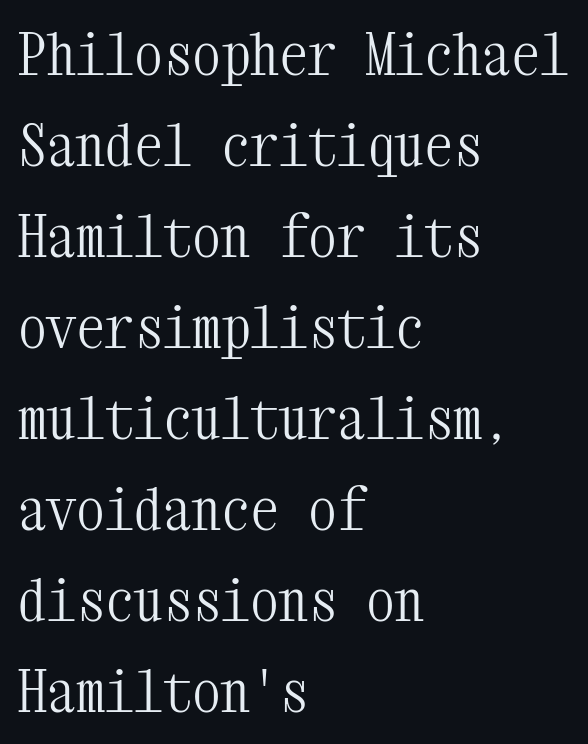
This is serif lettering, the kind often seen in printed books. Notice how the stems are strictly vertical — no italics here. The ragged edge is on the right, which tells us the setting is flush left. Stroke mass is kept to a normal reading level or below.
